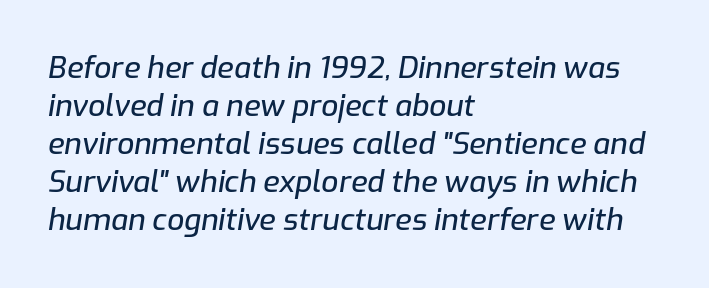
The image shows 30 px text type, italic (leaning right); set left-aligned, normal line spacing (1.27x), normal letter spacing, not underlined; low stroke contrast and a medium x-height.
